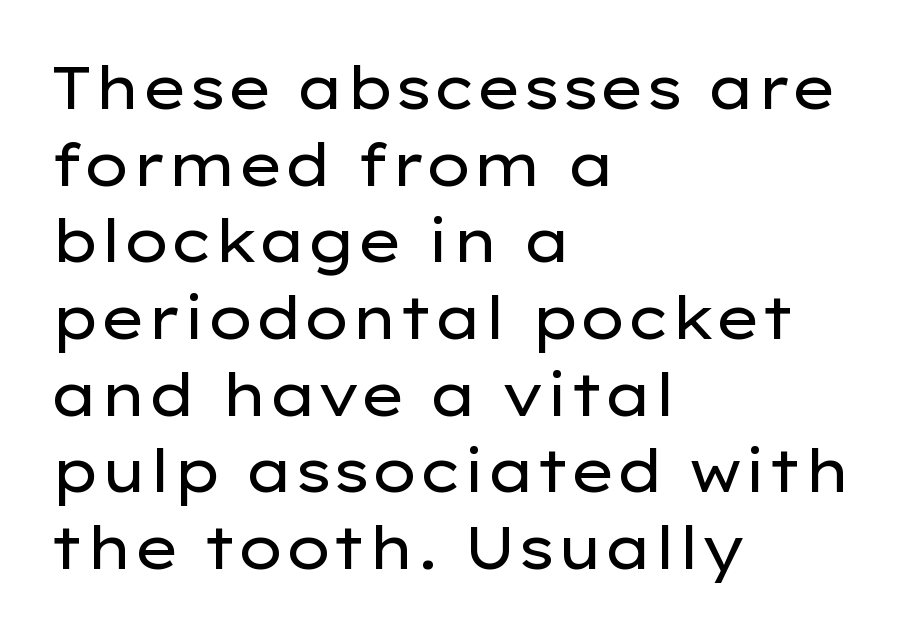
The foot of each line stays bare and open. The passage shown stacks its lines at a standard gap. Character widths vary here, with narrow letters taking less room than wide ones. What stands out about the letter spacing? Nothing — it is the standard amount. This sample is left-justified, so line endings fall wherever the words run out.
